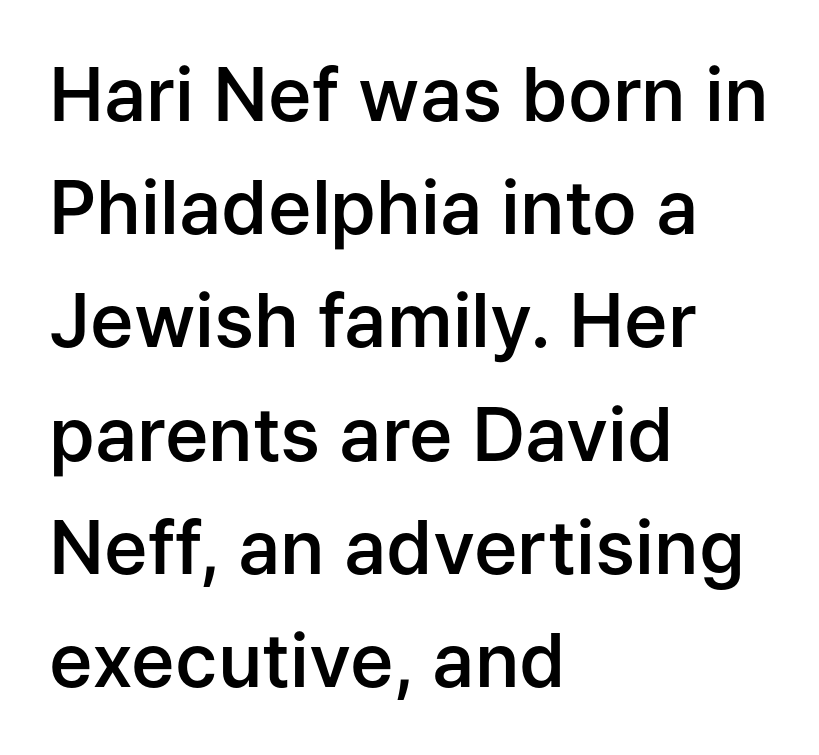
Type without underlining. Each letter keeps its own natural width here, so spacing adapts to shape. In terms of letterspacing, this is plain default setting. The face used here is a semibold: visibly heavier than regular, lighter than bold. Ordinary non-slanted type is in use.
